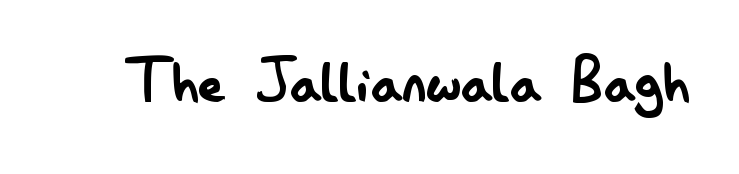
The image shows 75 px regular-weight, condensed sans-serif type, upright; set normal letter spacing, not underlined; low stroke contrast and a small x-height.
